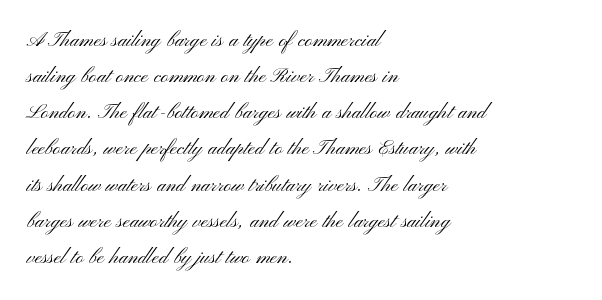
Teacher's note: observe the even left margin — that is flush-left alignment. Students, note that the glyphs here touch the page at normal intervals. Descenders hang freely into open space. Stem width sits at or under what a default text font uses.
